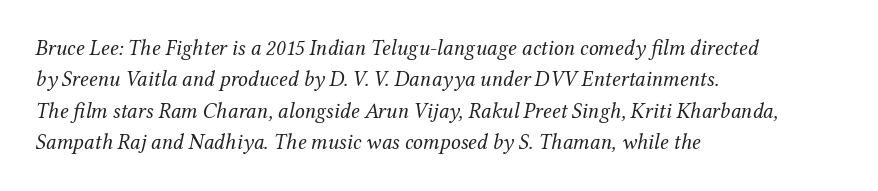
The image shows 22 px text type, italic (leaning right); set left-aligned, normal line spacing (1.43x), normal letter spacing, not underlined.
